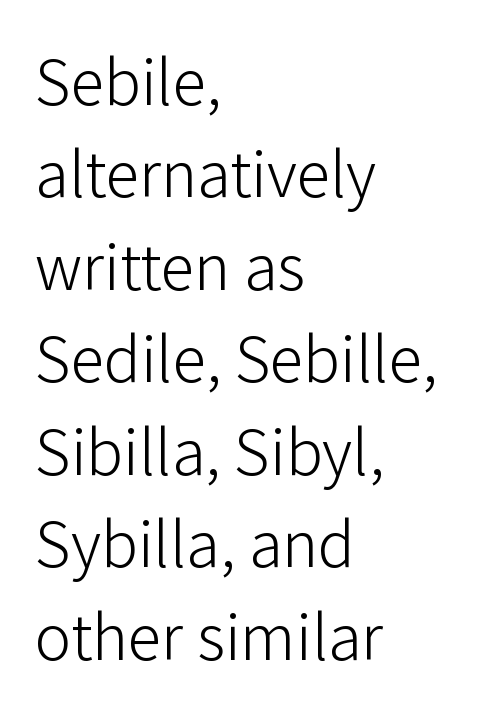
The image shows 68 px light sans-serif type, upright; set left-aligned, normal line spacing (1.36x), normal letter spacing, not underlined; low stroke contrast and a medium x-height.
